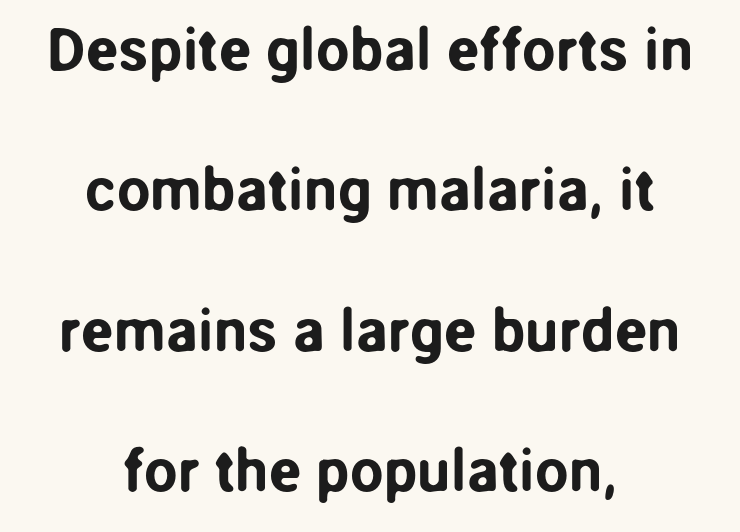
A student would call this center alignment; a typographer would say set centered. These lines stand farther apart than default settings would place them. Between one letter and the next there's only the usual sliver of space. Beneath every word, the page is bare. What kind of face is this? One without serifs — a sans. Ordinary non-slanted type is in use.
